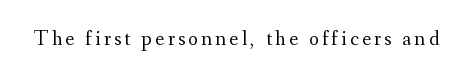
{"italic": "no", "bold": "no", "underline": "no", "glyph_px": 21}
